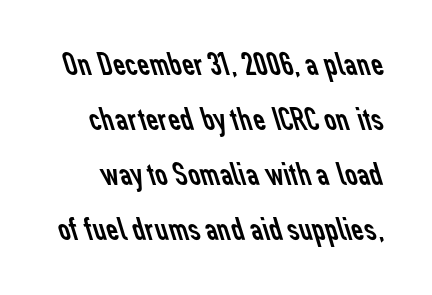
{"serif": "no", "bold": "no", "weight": "regular", "width": "normal", "stroke_contrast": "low", "x_height": "medium", "monospaced": "no", "underline": "no", "line_spacing": "normal", "line_spacing_ratio": 1.62, "letter_spacing": "normal", "letter_spacing_em": 0.0, "glyph_px": 34}
